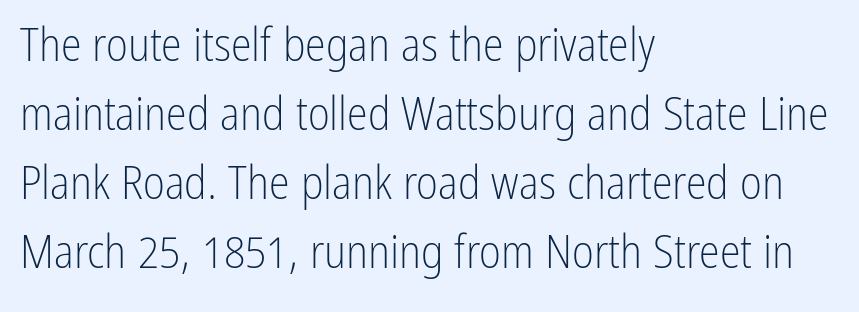
{"serif": "no", "italic": "no", "bold": "no", "weight": "light", "width": "condensed", "stroke_contrast": "low", "x_height": "medium", "monospaced": "no", "underline": "no", "align": "left", "line_spacing": "normal", "line_spacing_ratio": 1.47, "letter_spacing": "normal", "letter_spacing_em": 0.0, "glyph_px": 47}
